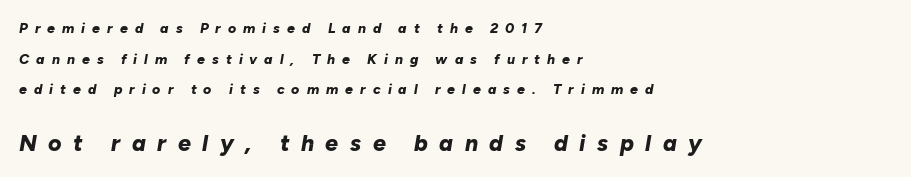
The image shows 23 px bold type, italic (leaning right); set left-aligned, loose line spacing (2.19x), unusually wide letter spacing (+0.5 em), not underlined; the second (bottom) block is 1.64x larger.
